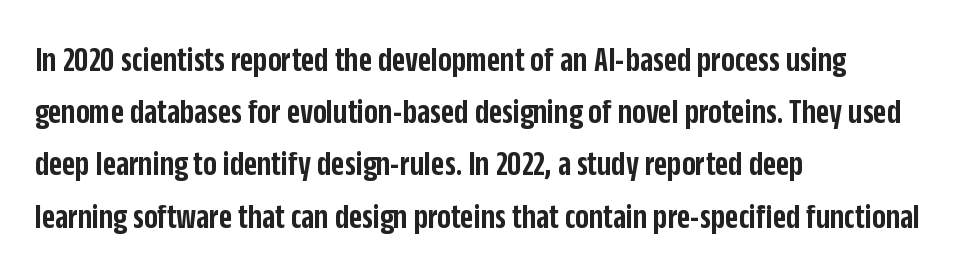
{"serif": "no", "italic": "no", "bold": "semi", "weight": "semibold", "width": "condensed", "stroke_contrast": "low", "x_height": "large", "monospaced": "no", "underline": "no", "align": "left", "line_spacing": "normal", "line_spacing_ratio": 1.45, "letter_spacing": "normal", "letter_spacing_em": 0.0, "glyph_px": 36}
